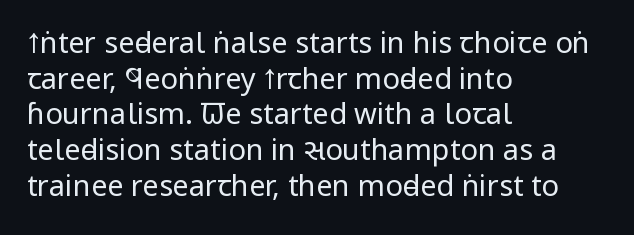
The image shows 29 px regular-weight, condensed sans-serif type, upright; set left-aligned, line spacing 1.23x, normal letter spacing, not underlined; low stroke contrast and a large x-height.
